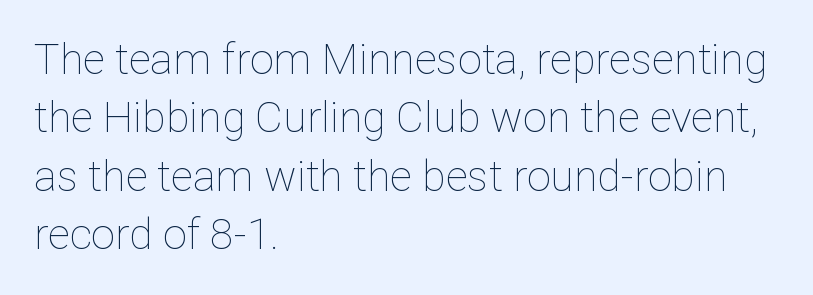
The image shows 43 px thin type, upright; set left-aligned, normal line spacing (1.36x), normal letter spacing, not underlined; low stroke contrast and a medium x-height.
